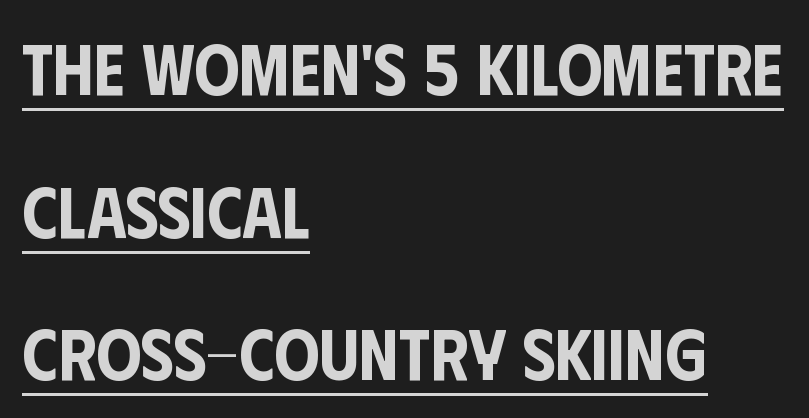
The letters advance in unequal steps, a hallmark of proportional type. Each letter's strokes conclude bluntly, with no projecting serifs. Notice how a bar underscores the lettering throughout. These lines stand farther apart than default settings would place them.
